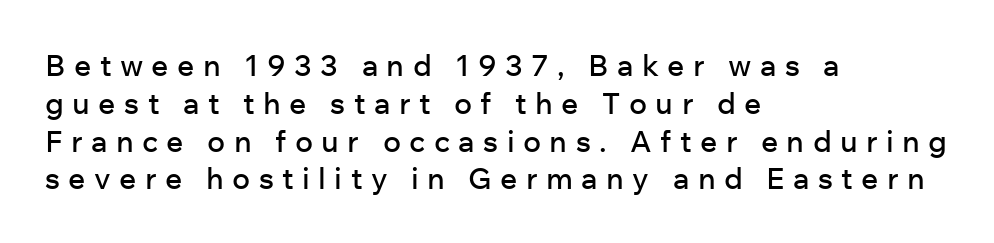
The image shows 30 px sans-serif type, upright; set left-aligned, normal line spacing (1.26x), unusually wide letter spacing (+0.28 em), not underlined; low stroke contrast and a medium x-height.
